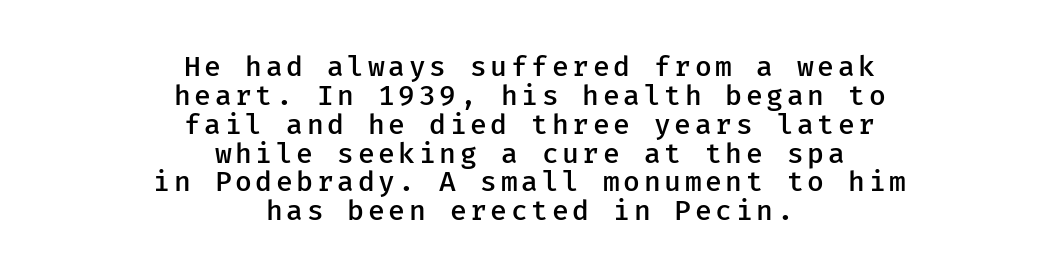
This rendering uses center alignment, leaving both contours irregular but symmetric. A typesetter would label this face a sans. One glance says dense: line gaps are narrower than usual. Style check: upright. The string is rendered with underlining switched off. The sample has been set in demibold, a notch under bold.
